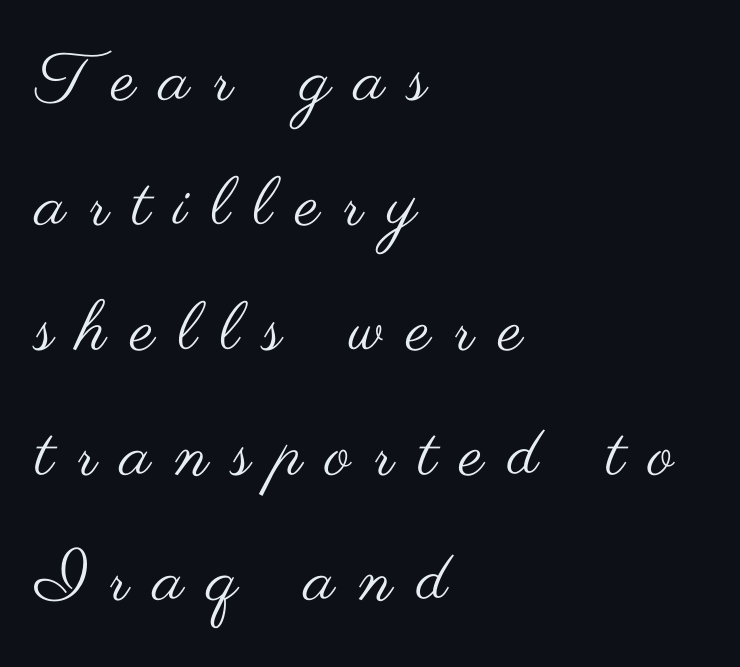
{"serif": "no", "bold": "no", "weight": "regular", "width": "wide", "stroke_contrast": "medium", "x_height": "small", "monospaced": "no", "underline": "no", "align": "left", "line_spacing_ratio": 1.84, "letter_spacing": "wide", "letter_spacing_em": 0.35, "glyph_px": 68}
